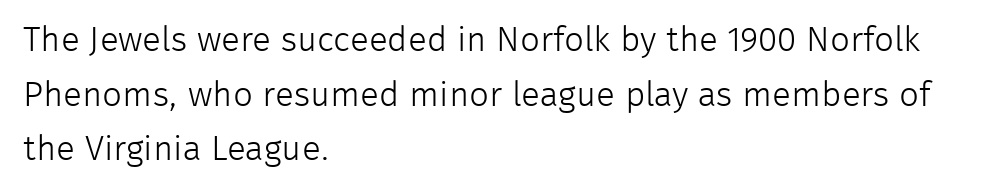
Q: Is the text bold? A: No.
Q: Is the text italic (slanted)? A: No, it is upright.
Q: Is the typeface a serif or a sans-serif typeface? A: Sans-serif.
Q: Is the text underlined? A: No.
Q: How is the paragraph aligned? A: Left-aligned.
Q: Is the spacing between letters normal or unusually wide? A: Normal.
Q: Is the spacing between lines tight, normal or loose? A: Normal.
Q: Width (condensed, normal, or wide)? A: Normal.
Q: Stroke contrast? A: Low.
Q: x-height? A: Medium.
Q: Monospaced? A: No.
